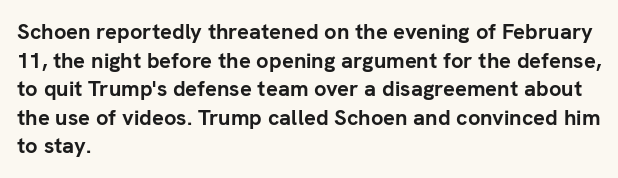
Q: Is the text bold? A: Yes.
Q: Is the text italic (slanted)? A: No, it is upright.
Q: Is the text underlined? A: No.
Q: How is the paragraph aligned? A: Left-aligned.
Q: Is the spacing between letters normal or unusually wide? A: Normal.
Q: Is the spacing between lines tight, normal or loose? A: Normal.
